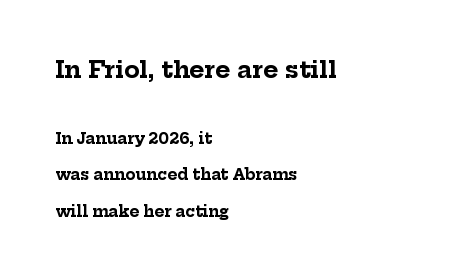
Q: Is the text bold? A: Yes.
Q: Is the text italic (slanted)? A: No, it is upright.
Q: Is the text underlined? A: No.
Q: How is the paragraph aligned? A: Left-aligned.
Q: Is the spacing between letters normal or unusually wide? A: Normal.
Q: Is the spacing between lines tight, normal or loose? A: Loose.
Q: Which block of text is set in a larger size, the first (top) or the second (bottom)? A: The first (top) one.
